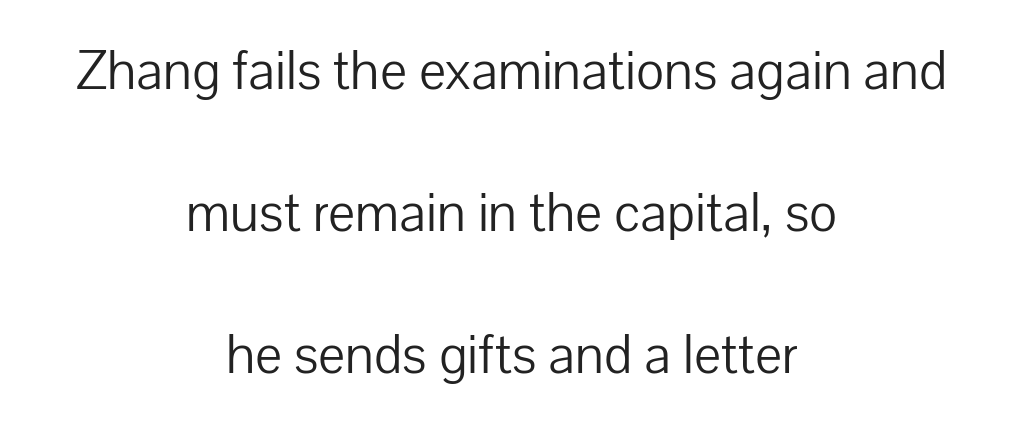
The image shows 57 px light sans-serif type, upright; set centered, loose line spacing (2.49x), normal letter spacing, not underlined; low stroke contrast and a medium x-height.
